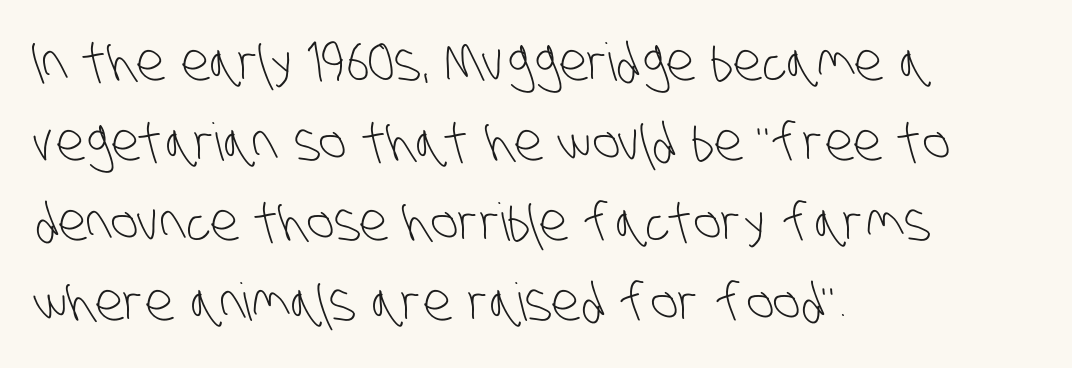
{"serif": "no", "bold": "no", "weight": "light", "width": "condensed", "stroke_contrast": "low", "x_height": "large", "monospaced": "no", "underline": "no", "align": "left", "line_spacing": "normal", "line_spacing_ratio": 1.54, "letter_spacing": "normal", "letter_spacing_em": 0.0, "glyph_px": 52}
